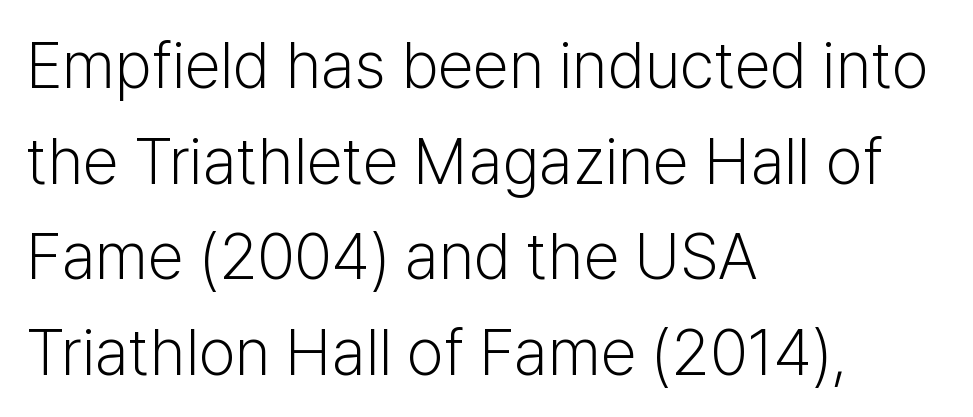
The image shows 65 px light sans-serif type, upright; set left-aligned, normal line spacing (1.47x), normal letter spacing, not underlined; low stroke contrast and a medium x-height.
